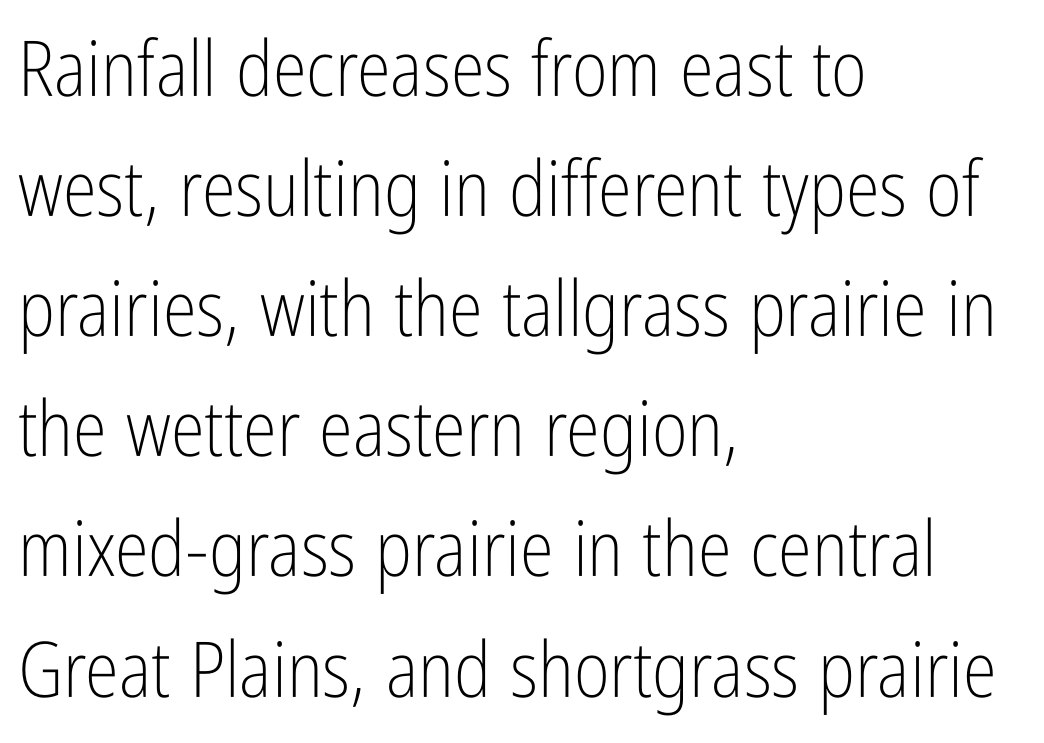
Clear beneath every line of the passage. The glyphs in this specimen are sans serif. In CSS terms this would be text-align: left. The weight tops out at a normal text grade.
